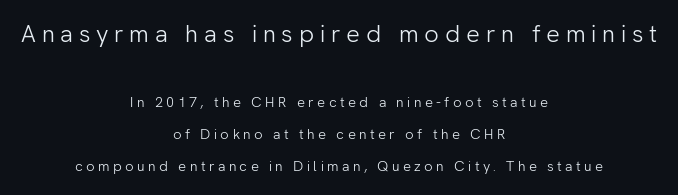
The image shows 24 px text type, upright; set centered, loose line spacing (2.28x), unusually wide letter spacing (+0.24 em), not underlined; the first (top) block is 1.71x larger.
